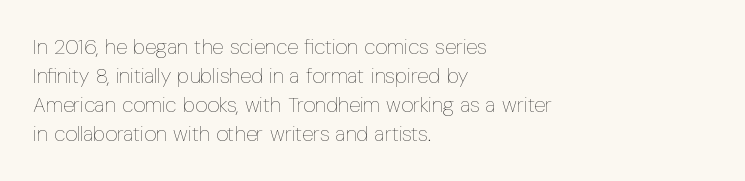
Letters rest on an invisible, unmarked baseline. Heaviness? Minimal to ordinary, like unemphasized prose. The rendering anchors every line to the left-hand side. The line-height multiplier appears to be the usual default.
